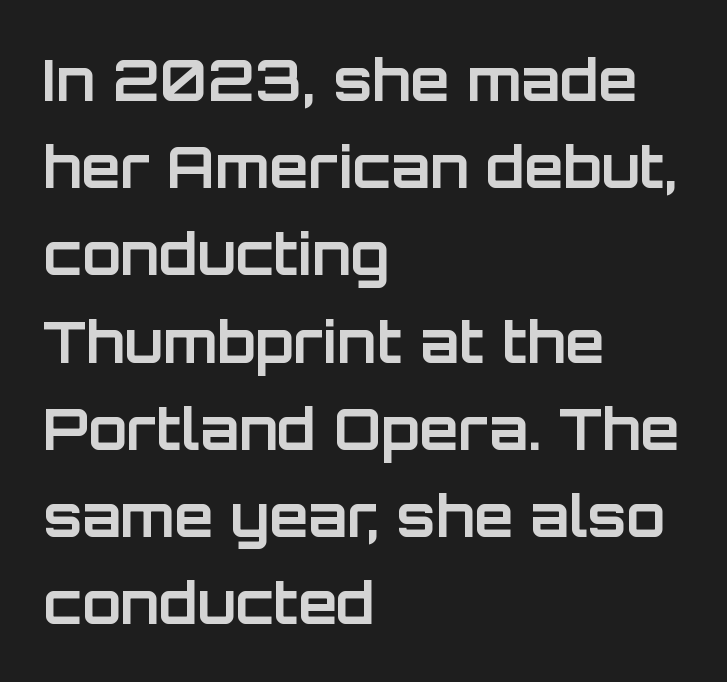
{"serif": "no", "italic": "no", "bold": "yes", "weight": "bold", "width": "normal", "stroke_contrast": "low", "x_height": "large", "monospaced": "no", "underline": "no", "align": "left", "line_spacing": "normal", "line_spacing_ratio": 1.53, "letter_spacing": "normal", "letter_spacing_em": 0.0, "glyph_px": 57}
